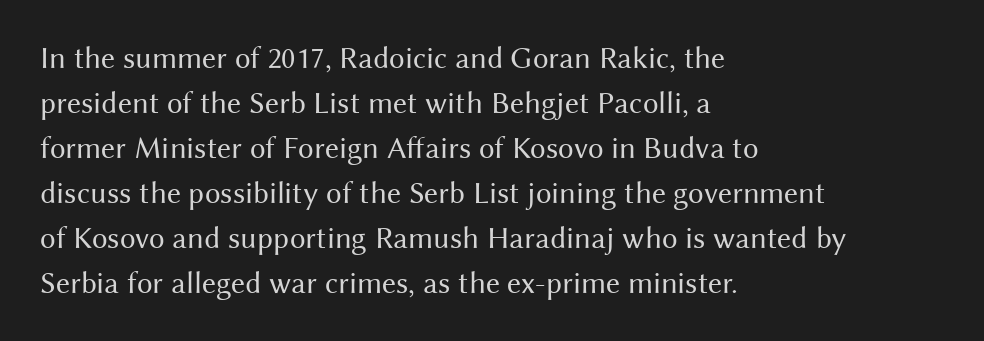
Rule under the text: the space is simply empty. This reads as an unemphasized weight, regular at the heaviest. Notice how descenders clear the ascenders below comfortably — that's standard leading. Each word holds together tightly as a unit, with standard inter-letter gaps. Serif or sans? Sans — the stroke terminals are bare.
